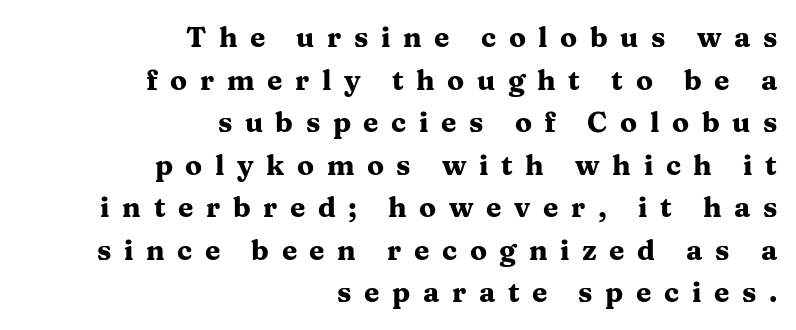
Q: Is the text bold? A: Yes.
Q: Is the text italic (slanted)? A: No, it is upright.
Q: Is the typeface a serif or a sans-serif typeface? A: Serif.
Q: Is the text underlined? A: No.
Q: How is the paragraph aligned? A: Right-aligned.
Q: Is the spacing between letters normal or unusually wide? A: Unusually wide.
Q: Is the spacing between lines tight, normal or loose? A: Normal.
Q: Width (condensed, normal, or wide)? A: Wide.
Q: Stroke contrast? A: Medium.
Q: x-height? A: Medium.
Q: Monospaced? A: No.
